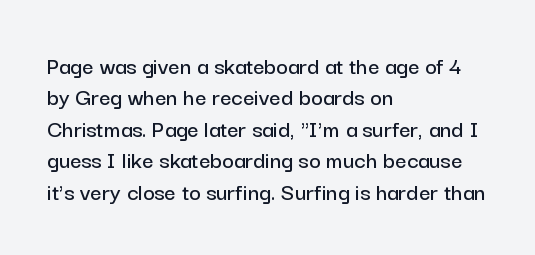
Q: Is the text italic (slanted)? A: No, it is upright.
Q: Is the text underlined? A: No.
Q: How is the paragraph aligned? A: Left-aligned.
Q: Is the spacing between letters normal or unusually wide? A: Normal.
Q: Is the spacing between lines tight, normal or loose? A: Normal.
